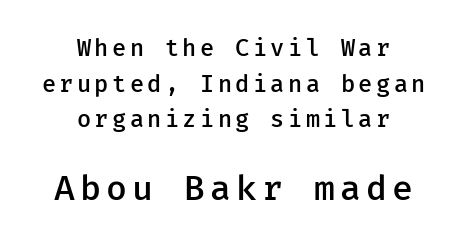
The image shows 34 px semibold sans-serif type, upright; set centered, normal line spacing (1.55x), not underlined; the second (bottom) block is 1.48x larger; low stroke contrast and a medium x-height.
